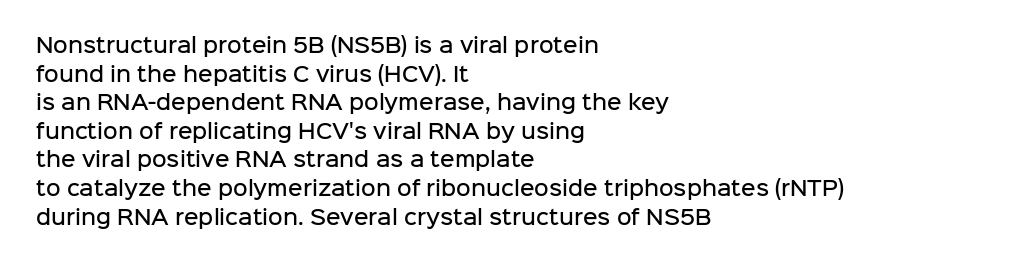
The image shows 20 px text type, upright; set left-aligned, normal line spacing (1.43x), normal letter spacing, not underlined.
